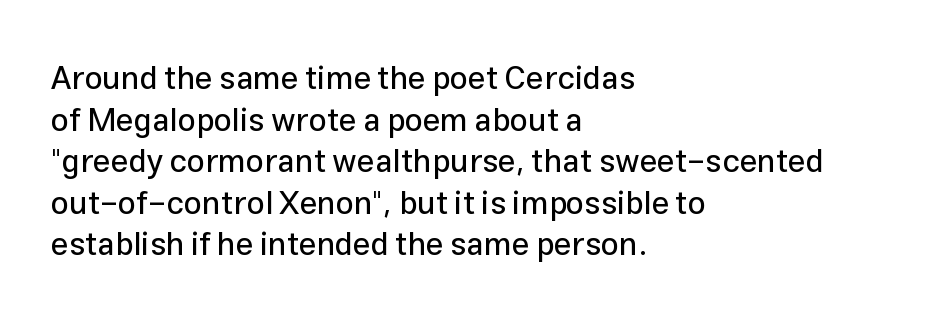
{"serif": "no", "italic": "no", "width": "normal", "stroke_contrast": "low", "x_height": "medium", "monospaced": "no", "underline": "no", "align": "left", "line_spacing": "normal", "line_spacing_ratio": 1.3, "letter_spacing": "normal", "letter_spacing_em": 0.0, "glyph_px": 32}
